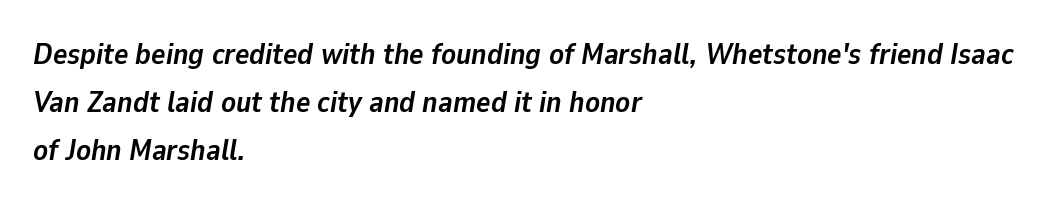
Check under the words: just untouched page. The face used here is proportionally spaced, like ordinary book or web type. These lines are set flush left with a ragged right edge. If you drew a line through each stem, it would be angled.
